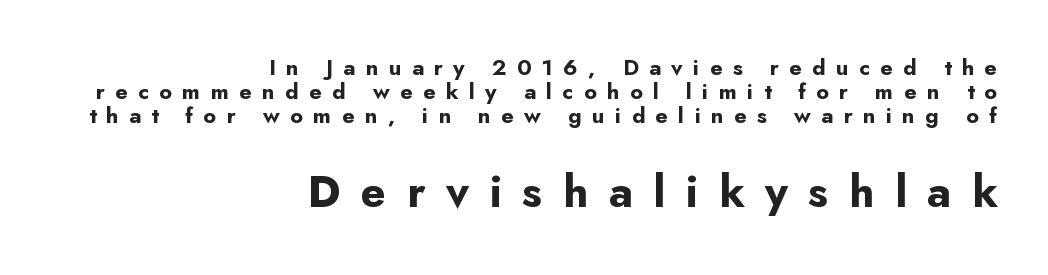
{"serif": "no", "italic": "no", "bold": "yes", "weight": "bold", "width": "normal", "stroke_contrast": "low", "x_height": "small", "monospaced": "no", "underline": "no", "align": "right", "line_spacing": "tight", "line_spacing_ratio": 1.1, "letter_spacing": "wide", "letter_spacing_em": 0.47, "larger_block": "second", "size_ratio": 2.0, "glyph_px": 44}
